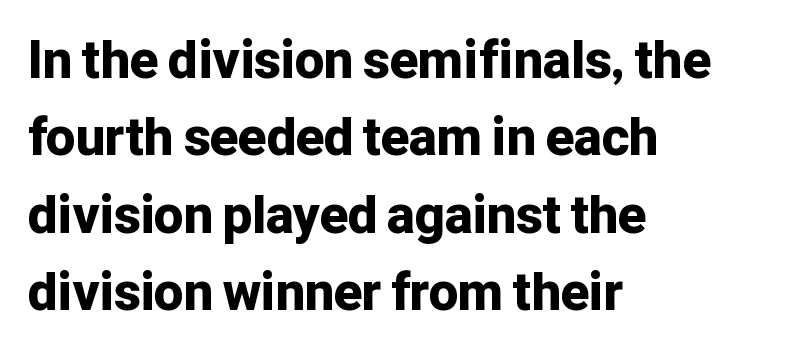
The image shows 52 px bold sans-serif type, upright; set left-aligned, normal line spacing (1.49x), normal letter spacing, not underlined; low stroke contrast and a medium x-height.
